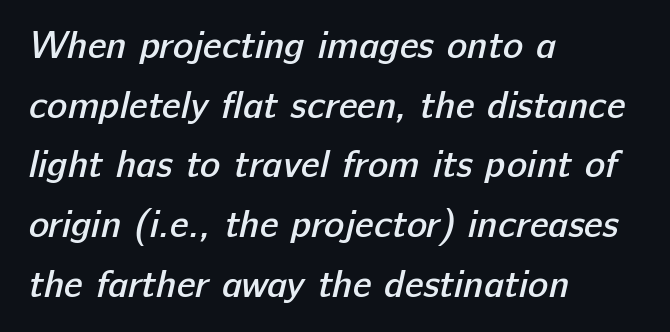
Q: Is the text bold? A: Semi-bold.
Q: Is the typeface a serif or a sans-serif typeface? A: Sans-serif.
Q: Is the text underlined? A: No.
Q: How is the paragraph aligned? A: Left-aligned.
Q: Is the spacing between letters normal or unusually wide? A: Normal.
Q: Is the spacing between lines tight, normal or loose? A: Normal.
Q: Width (condensed, normal, or wide)? A: Normal.
Q: Stroke contrast? A: Low.
Q: x-height? A: Medium.
Q: Monospaced? A: No.
